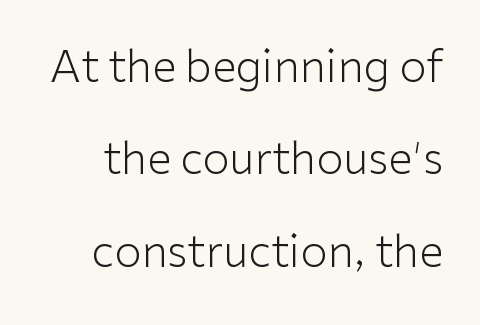
{"serif": "no", "italic": "no", "bold": "no", "weight": "light", "width": "normal", "stroke_contrast": "low", "x_height": "medium", "monospaced": "no", "underline": "no", "line_spacing": "loose", "line_spacing_ratio": 2.1, "letter_spacing": "normal", "letter_spacing_em": 0.0, "glyph_px": 44}
